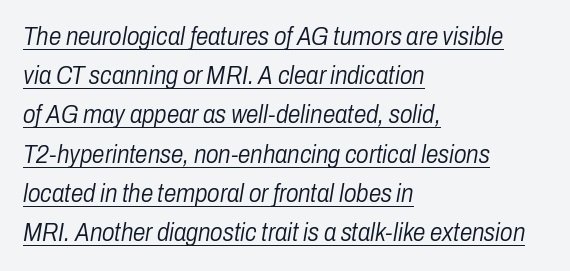
Q: Is the text bold? A: No.
Q: Is the text italic (slanted)? A: Yes, it leans right by about 10 degrees.
Q: Is the text underlined? A: Yes.
Q: How is the paragraph aligned? A: Left-aligned.
Q: Is the spacing between letters normal or unusually wide? A: Normal.
Q: Is the spacing between lines tight, normal or loose? A: Normal.
